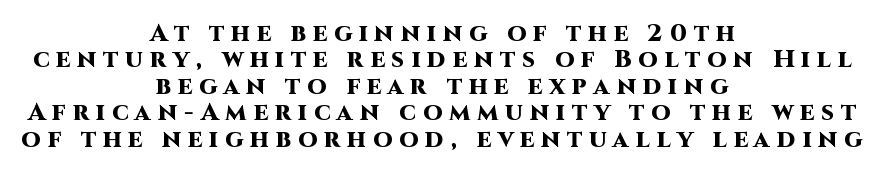
Look at the tracking — it's clearly loosened, letters drifting apart. Underlining? Definitely not there. When letters stand straight like this, we call the style roman or upright. On the weight axis this lands at bold, roughly 700. Alignment: centered.
